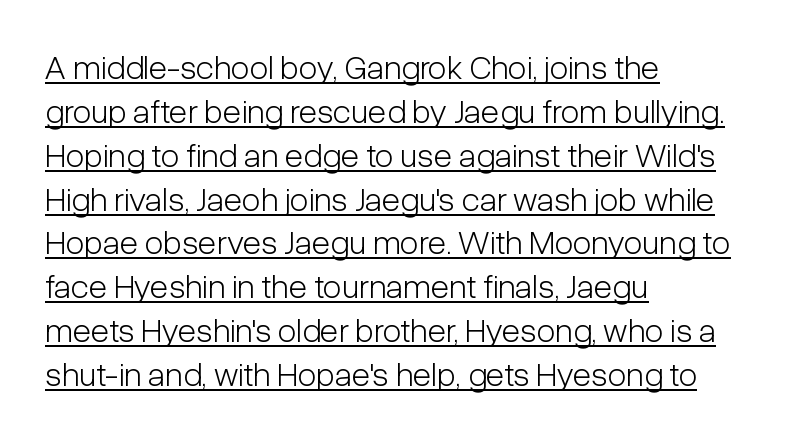
Q: Is the text bold? A: No.
Q: Is the text italic (slanted)? A: No, it is upright.
Q: Is the typeface a serif or a sans-serif typeface? A: Sans-serif.
Q: Is the text underlined? A: Yes.
Q: How is the paragraph aligned? A: Left-aligned.
Q: Is the spacing between letters normal or unusually wide? A: Normal.
Q: Is the spacing between lines tight, normal or loose? A: Normal.
Q: Width (condensed, normal, or wide)? A: Condensed.
Q: Stroke contrast? A: Low.
Q: x-height? A: Medium.
Q: Monospaced? A: No.
